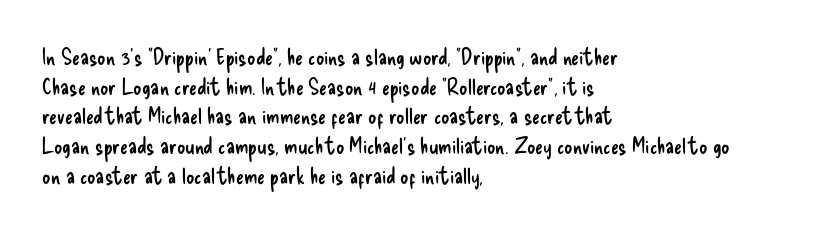
Q: Is the text bold? A: No.
Q: Is the text italic (slanted)? A: No, it is upright.
Q: Is the text underlined? A: No.
Q: How is the paragraph aligned? A: Left-aligned.
Q: Is the spacing between letters normal or unusually wide? A: Normal.
Q: Is the spacing between lines tight, normal or loose? A: Normal.
